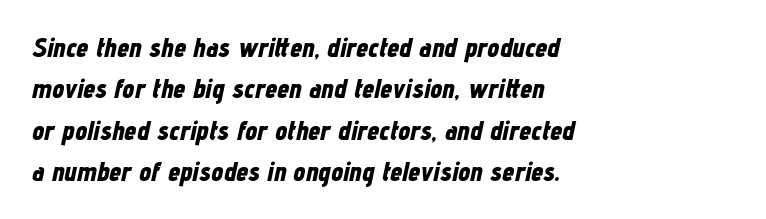
The image shows 27 px bold type, italic (leaning right); set left-aligned, normal line spacing (1.53x), normal letter spacing, not underlined.
